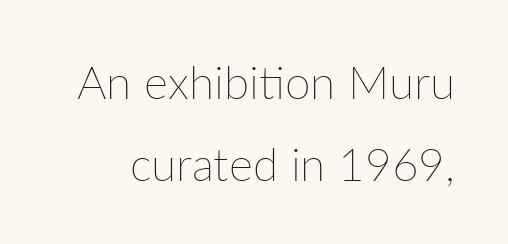
Q: Is the text bold? A: No.
Q: Is the text italic (slanted)? A: No, it is upright.
Q: Is the text underlined? A: No.
Q: Is the spacing between letters normal or unusually wide? A: Normal.
Q: Width (condensed, normal, or wide)? A: Normal.
Q: Stroke contrast? A: Low.
Q: x-height? A: Medium.
Q: Monospaced? A: No.
